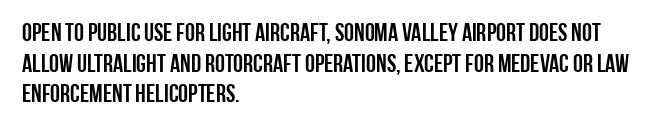
Which margin do the lines hug? The left one — the right edge is uneven. Bare-footed words on every line. Here the glyphs are tracked normally, forming tight word shapes. Does the lettering tilt? It doesn't — this is upright.
